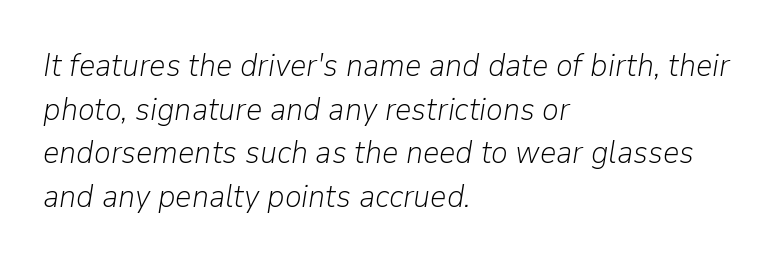
Spacing verdict: proportional, widths tailored to each character. This sample keeps an unexceptional amount of space between lines. Layout note: lines flush left. A bare baseline throughout the passage.
